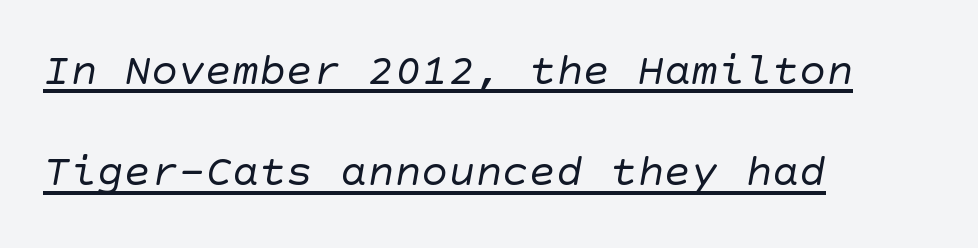
{"serif": "no", "bold": "no", "weight": "regular", "width": "normal", "stroke_contrast": "low", "x_height": "large", "underline": "yes", "align": "left", "line_spacing": "loose", "line_spacing_ratio": 2.25, "letter_spacing": "normal", "letter_spacing_em": 0.0, "glyph_px": 45}
